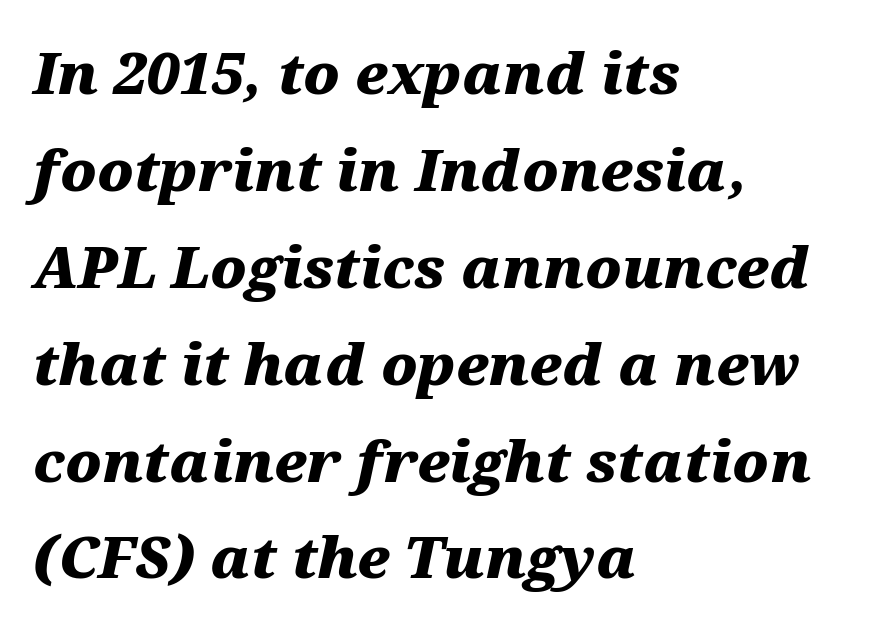
Q: Is the text bold? A: Yes.
Q: Is the text italic (slanted)? A: Yes, it leans right by about 12 degrees.
Q: Is the text underlined? A: No.
Q: How is the paragraph aligned? A: Left-aligned.
Q: Is the spacing between letters normal or unusually wide? A: Normal.
Q: Is the spacing between lines tight, normal or loose? A: Normal.
Q: Width (condensed, normal, or wide)? A: Wide.
Q: Stroke contrast? A: Medium.
Q: x-height? A: Medium.
Q: Monospaced? A: No.
